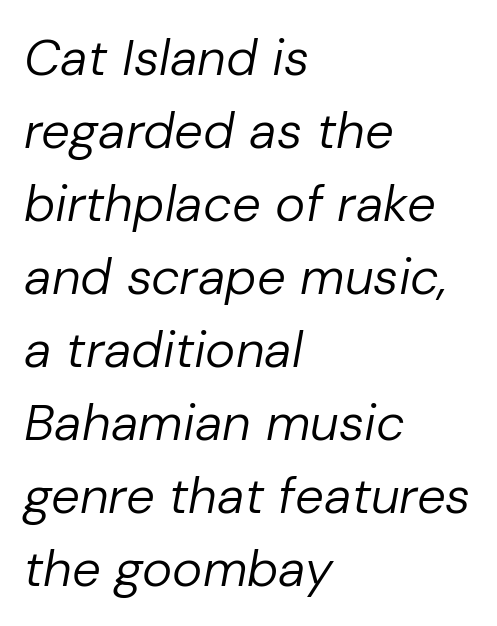
The image shows 51 px regular-weight type, italic (leaning right); set left-aligned, normal line spacing (1.43x), normal letter spacing, not underlined; low stroke contrast and a medium x-height.
